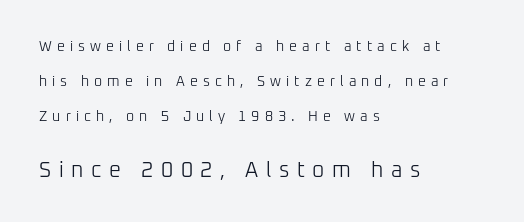
Letters have the restrained weight of plain body copy at most. The typography opts for an upright posture over an oblique one. Short and long lines alike share a common starting point at left. A student would notice the bottom passage is typeset larger than what precedes it. Regarding leading, the lines here are spaced well apart. Descender tails drop into unmarked territory.
